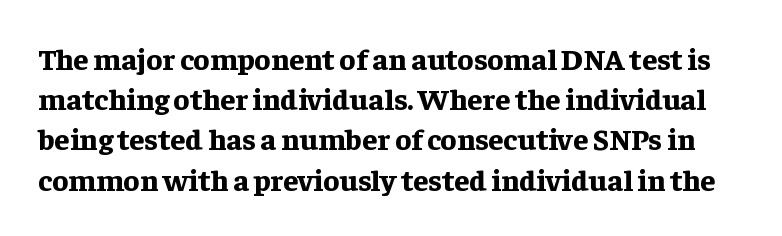
The image shows 30 px bold serif type, upright; set normal line spacing (1.34x), normal letter spacing, not underlined; low stroke contrast and a medium x-height.
